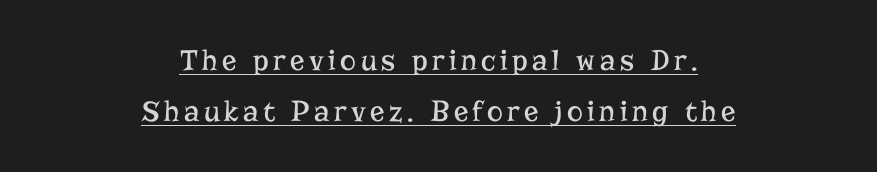
Check the space under the baseline: a stroke is drawn there. The rendering shows small feet on the letterforms — a serif design. Horizontal alignment here is central, giving a formal, balanced look. Think of a printed novel: that variable character pitch is what you see here.
